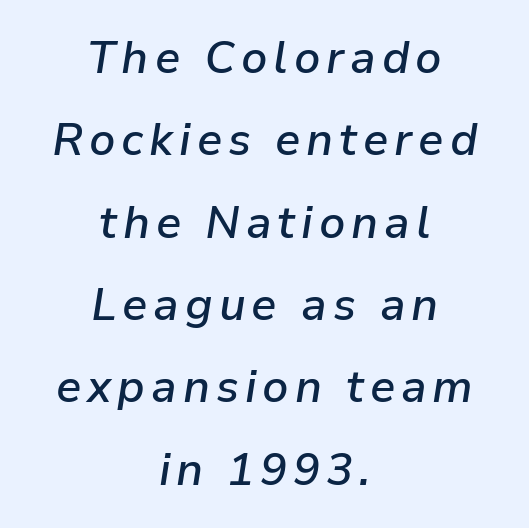
Q: Is the text bold? A: Semi-bold.
Q: Is the text italic (slanted)? A: Yes, it leans right by about 9 degrees.
Q: Is the text underlined? A: No.
Q: How is the paragraph aligned? A: Centered.
Q: Width (condensed, normal, or wide)? A: Normal.
Q: Stroke contrast? A: Low.
Q: x-height? A: Medium.
Q: Monospaced? A: No.
